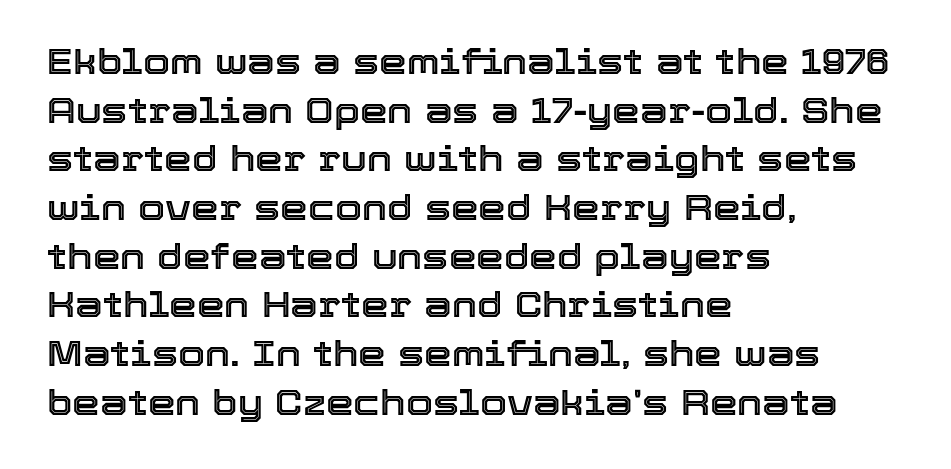
Q: Is the text italic (slanted)? A: No, it is upright.
Q: Is the text underlined? A: No.
Q: How is the paragraph aligned? A: Left-aligned.
Q: Is the spacing between letters normal or unusually wide? A: Normal.
Q: Is the spacing between lines tight, normal or loose? A: Normal.
Q: Width (condensed, normal, or wide)? A: Normal.
Q: x-height? A: Medium.
Q: Monospaced? A: No.
